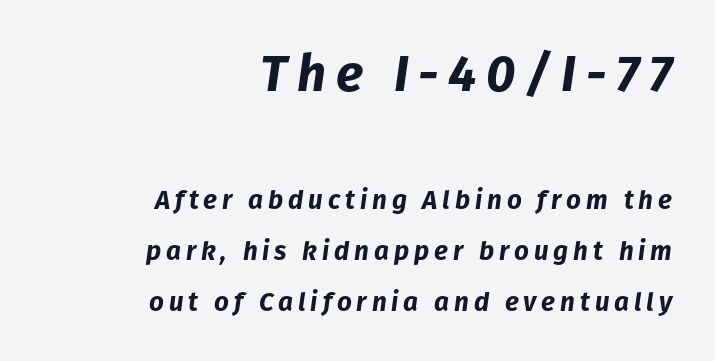
Q: Is the text bold? A: Yes.
Q: Is the text italic (slanted)? A: Yes, it leans right by about 8 degrees.
Q: Is the text underlined? A: No.
Q: How is the paragraph aligned? A: Right-aligned.
Q: Is the spacing between lines tight, normal or loose? A: Loose.
Q: Which block of text is set in a larger size, the first (top) or the second (bottom)? A: The first (top) one.
Q: Width (condensed, normal, or wide)? A: Normal.
Q: Stroke contrast? A: Low.
Q: x-height? A: Medium.
Q: Monospaced? A: No.
